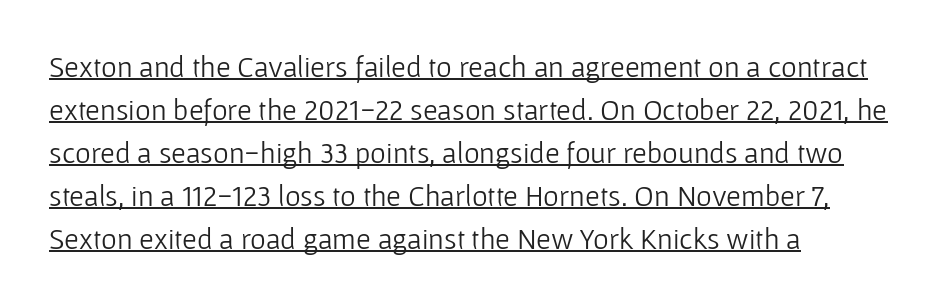
Q: Is the text bold? A: No.
Q: Is the text italic (slanted)? A: No, it is upright.
Q: Is the typeface a serif or a sans-serif typeface? A: Sans-serif.
Q: Is the text underlined? A: Yes.
Q: How is the paragraph aligned? A: Left-aligned.
Q: Is the spacing between letters normal or unusually wide? A: Normal.
Q: Is the spacing between lines tight, normal or loose? A: Normal.
Q: Width (condensed, normal, or wide)? A: Normal.
Q: Stroke contrast? A: Low.
Q: x-height? A: Medium.
Q: Monospaced? A: No.
